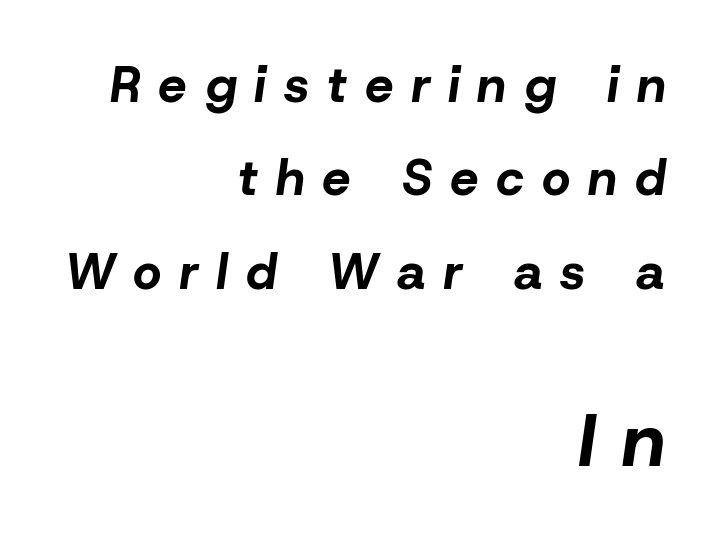
{"italic": "yes", "lean": "right", "slant_degrees": 8, "bold": "yes", "weight": "bold", "width": "normal", "stroke_contrast": "low", "x_height": "medium", "monospaced": "no", "underline": "no", "align": "right", "line_spacing_ratio": 1.87, "letter_spacing": "wide", "letter_spacing_em": 0.36, "larger_block": "second", "size_ratio": 1.5, "glyph_px": 75}
